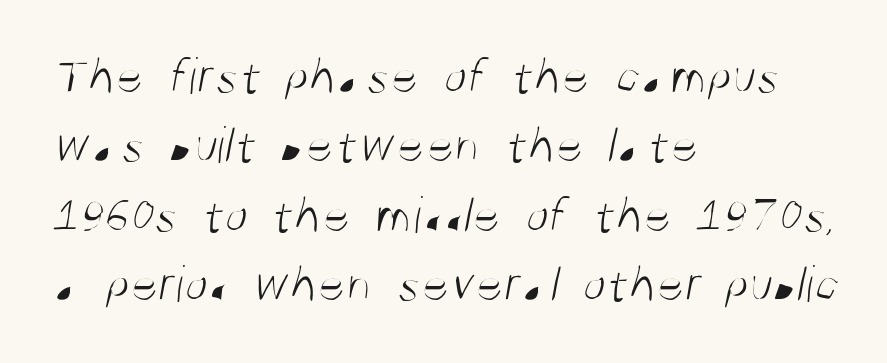
The image shows 53 px light, condensed sans-serif type; set left-aligned, normal line spacing (1.31x), normal letter spacing, not underlined; medium stroke contrast and a large x-height.
